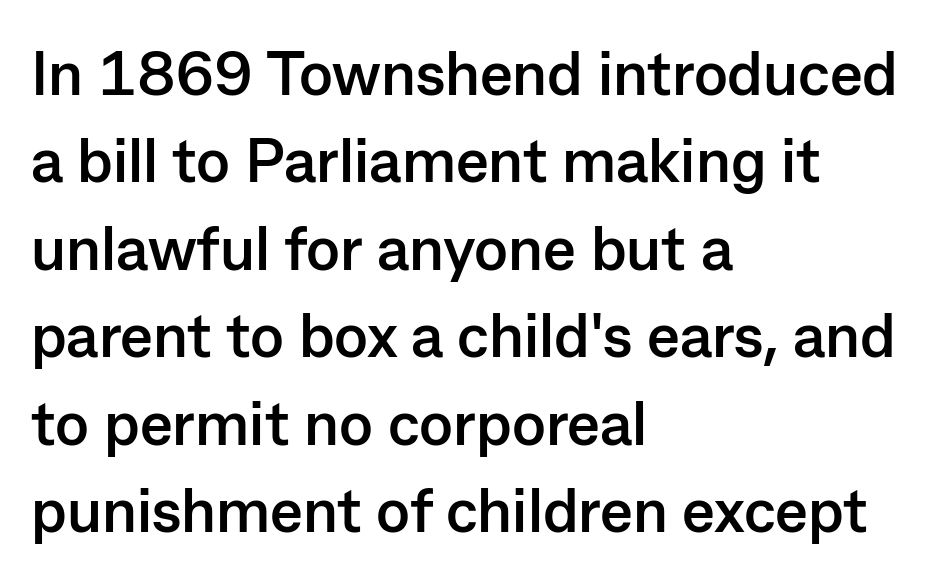
The image shows 62 px semibold sans-serif type, upright; set left-aligned, normal line spacing (1.41x), normal letter spacing, not underlined; low stroke contrast and a medium x-height.
